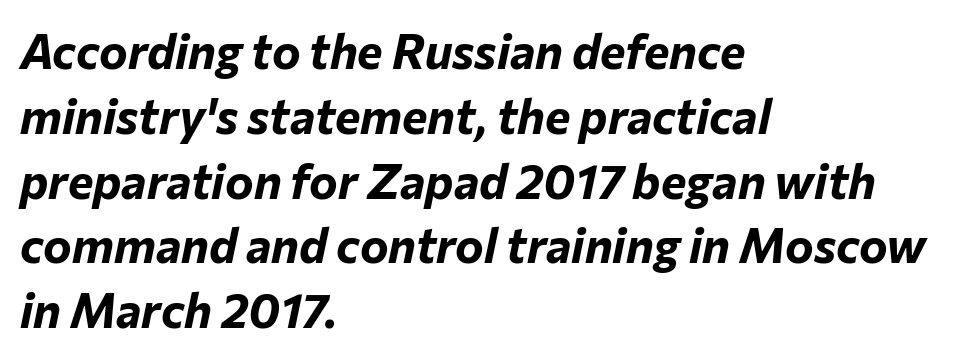
Q: Is the text bold? A: Yes.
Q: Is the text italic (slanted)? A: Yes, it leans right by about 12 degrees.
Q: Is the text underlined? A: No.
Q: How is the paragraph aligned? A: Left-aligned.
Q: Is the spacing between letters normal or unusually wide? A: Normal.
Q: Is the spacing between lines tight, normal or loose? A: Normal.
Q: Width (condensed, normal, or wide)? A: Normal.
Q: Stroke contrast? A: Low.
Q: x-height? A: Medium.
Q: Monospaced? A: No.
